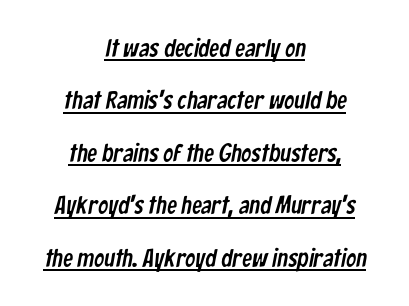
The face used here appears with an underline applied. Horizontally, the lines are justified to the midpoint only. The face used here is rendered with its standard letterfit. Honestly, the rows look like they've been pulled way apart.
